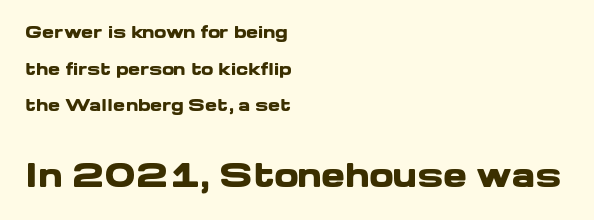
{"serif": "no", "italic": "no", "bold": "yes", "weight": "heavy", "width": "wide", "stroke_contrast": "low", "x_height": "medium", "monospaced": "no", "underline": "no", "align": "left", "line_spacing": "loose", "line_spacing_ratio": 2.29, "letter_spacing": "normal", "letter_spacing_em": 0.0, "larger_block": "second", "size_ratio": 2.0, "glyph_px": 32}
